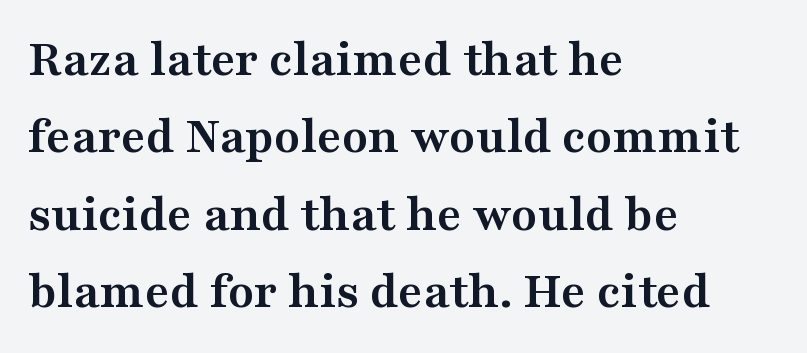
Q: Is the text bold? A: Yes.
Q: Is the text italic (slanted)? A: No, it is upright.
Q: Is the typeface a serif or a sans-serif typeface? A: Serif.
Q: Is the text underlined? A: No.
Q: How is the paragraph aligned? A: Left-aligned.
Q: Is the spacing between letters normal or unusually wide? A: Normal.
Q: Is the spacing between lines tight, normal or loose? A: Normal.
Q: Width (condensed, normal, or wide)? A: Wide.
Q: Stroke contrast? A: Medium.
Q: x-height? A: Medium.
Q: Monospaced? A: No.
